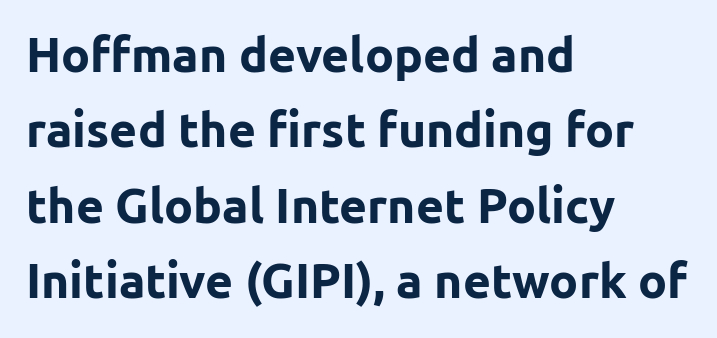
Q: Is the text bold? A: Yes.
Q: Is the text italic (slanted)? A: No, it is upright.
Q: Is the typeface a serif or a sans-serif typeface? A: Sans-serif.
Q: Is the text underlined? A: No.
Q: How is the paragraph aligned? A: Left-aligned.
Q: Is the spacing between letters normal or unusually wide? A: Normal.
Q: Is the spacing between lines tight, normal or loose? A: Normal.
Q: Width (condensed, normal, or wide)? A: Normal.
Q: Stroke contrast? A: Low.
Q: x-height? A: Medium.
Q: Monospaced? A: No.
